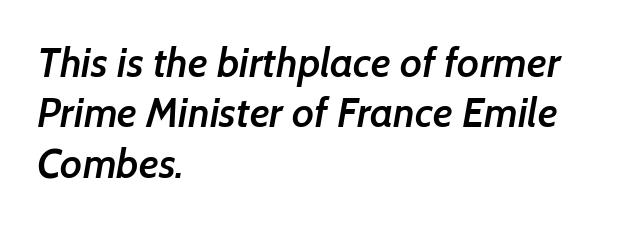
Does the copy run flush right? No — it runs flush left. Words float on clear page, feet unadorned. Every letter is mildly thick-stroked: semibold rather than bold. Each word holds together tightly as a unit, with standard inter-letter gaps.
